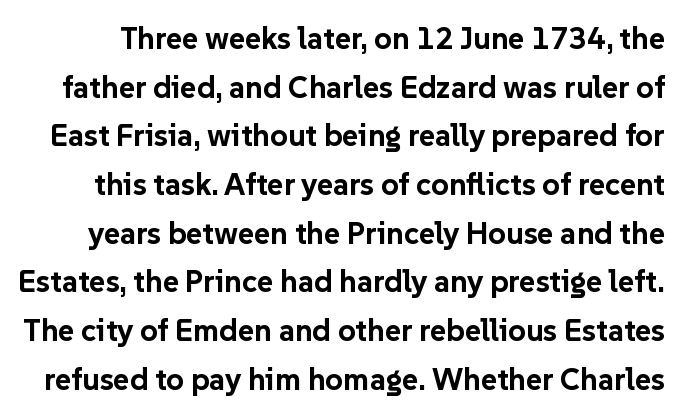
Q: Is the text bold? A: Yes.
Q: Is the text italic (slanted)? A: No, it is upright.
Q: Is the typeface a serif or a sans-serif typeface? A: Sans-serif.
Q: Is the text underlined? A: No.
Q: Is the spacing between letters normal or unusually wide? A: Normal.
Q: Is the spacing between lines tight, normal or loose? A: Normal.
Q: Width (condensed, normal, or wide)? A: Normal.
Q: Stroke contrast? A: Low.
Q: x-height? A: Medium.
Q: Monospaced? A: No.
